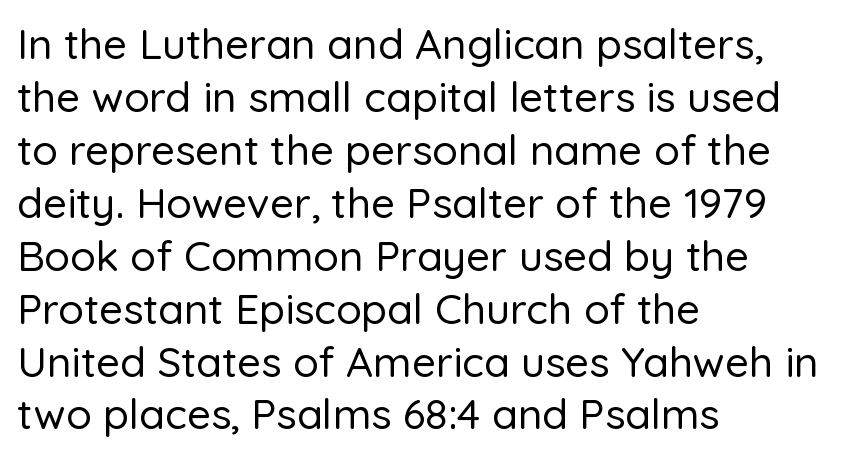
Q: Is the text italic (slanted)? A: No, it is upright.
Q: Is the typeface a serif or a sans-serif typeface? A: Sans-serif.
Q: Is the text underlined? A: No.
Q: How is the paragraph aligned? A: Left-aligned.
Q: Is the spacing between letters normal or unusually wide? A: Normal.
Q: Is the spacing between lines tight, normal or loose? A: Normal.
Q: Width (condensed, normal, or wide)? A: Normal.
Q: Stroke contrast? A: Low.
Q: x-height? A: Medium.
Q: Monospaced? A: No.
